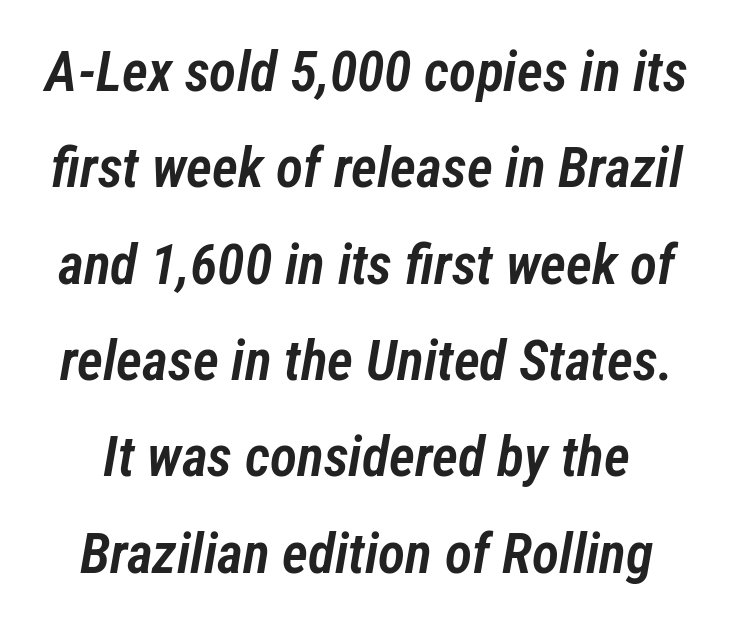
The image shows 56 px semibold, condensed type, italic (leaning right); set line spacing 1.72x, normal letter spacing, not underlined; low stroke contrast and a medium x-height.
